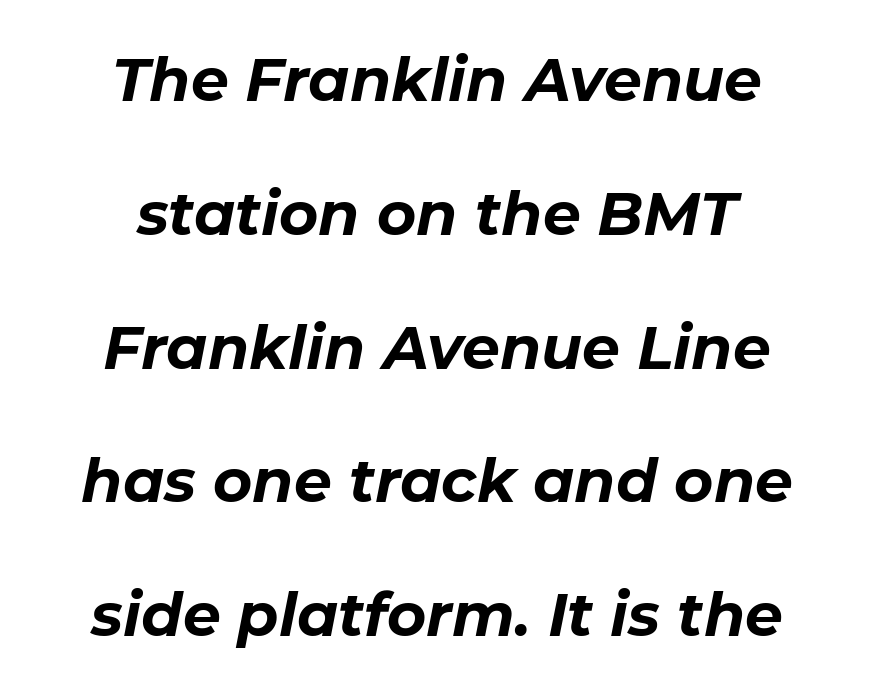
Q: Is the text bold? A: Yes.
Q: Is the text italic (slanted)? A: Yes, it leans right by about 11 degrees.
Q: Is the text underlined? A: No.
Q: How is the paragraph aligned? A: Centered.
Q: Is the spacing between letters normal or unusually wide? A: Normal.
Q: Is the spacing between lines tight, normal or loose? A: Loose.
Q: Width (condensed, normal, or wide)? A: Normal.
Q: Stroke contrast? A: Low.
Q: x-height? A: Medium.
Q: Monospaced? A: No.
